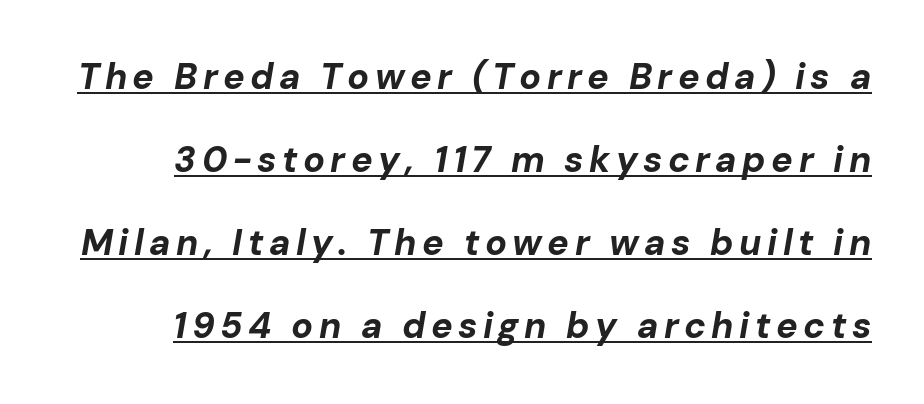
The typesetting leans heavy: a genuine bold. This sample carries an underscore along the baseline area. Style check: oblique. The designer dialed line spacing up above the default.
